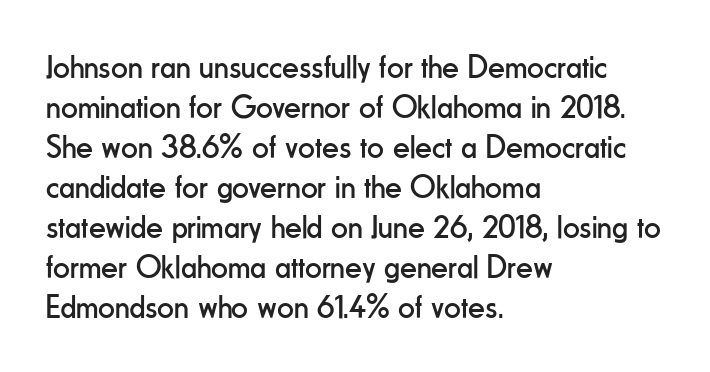
{"serif": "no", "italic": "no", "bold": "no", "weight": "regular", "width": "condensed", "stroke_contrast": "low", "x_height": "small", "monospaced": "no", "underline": "no", "align": "left", "line_spacing_ratio": 1.21, "letter_spacing": "normal", "letter_spacing_em": 0.0, "glyph_px": 33}
